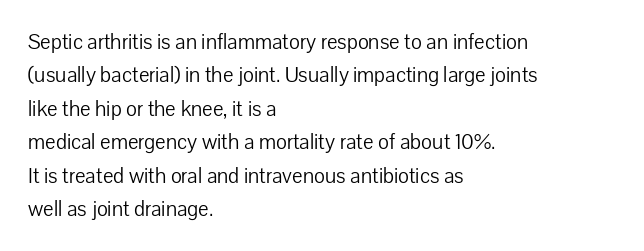
The image shows 21 px text type, upright; set left-aligned, normal line spacing (1.59x), normal letter spacing, not underlined.
